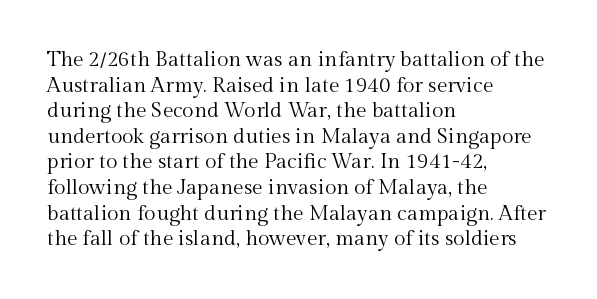
Q: Is the text bold? A: No.
Q: Is the text italic (slanted)? A: No, it is upright.
Q: Is the text underlined? A: No.
Q: How is the paragraph aligned? A: Left-aligned.
Q: Is the spacing between letters normal or unusually wide? A: Normal.
